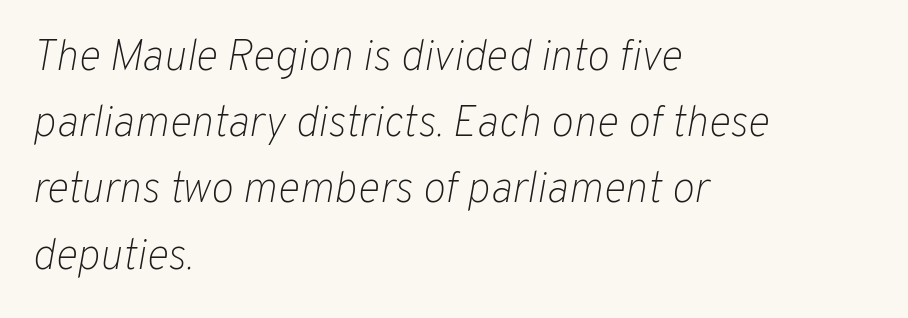
{"italic": "yes", "lean": "right", "slant_degrees": 10, "bold": "no", "weight": "light", "width": "normal", "stroke_contrast": "low", "x_height": "medium", "monospaced": "no", "underline": "no", "align": "left", "line_spacing": "normal", "line_spacing_ratio": 1.54, "letter_spacing": "normal", "letter_spacing_em": 0.0, "glyph_px": 43}
